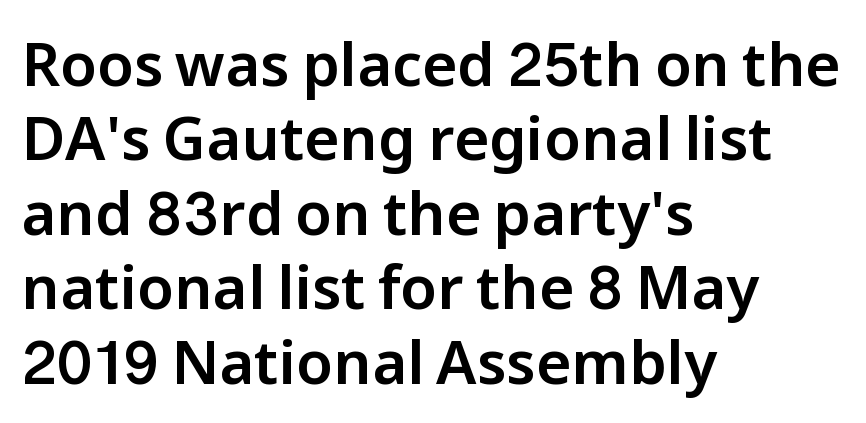
The image shows 60 px sans-serif type, upright; set left-aligned, line spacing 1.24x, normal letter spacing, not underlined; low stroke contrast and a medium x-height.
